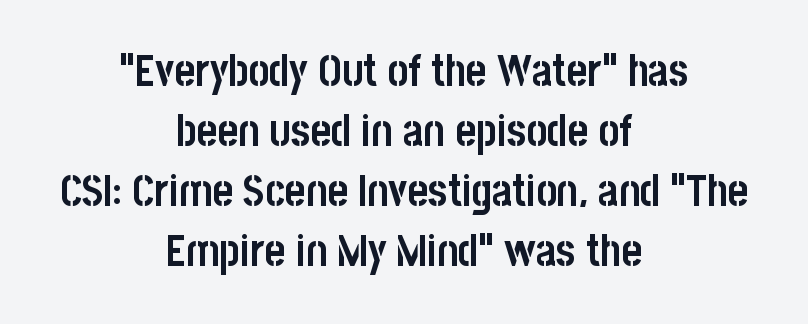
Q: Is the text bold? A: Yes.
Q: Is the text italic (slanted)? A: No, it is upright.
Q: Is the typeface a serif or a sans-serif typeface? A: Sans-serif.
Q: Is the text underlined? A: No.
Q: How is the paragraph aligned? A: Centered.
Q: Is the spacing between letters normal or unusually wide? A: Normal.
Q: Is the spacing between lines tight, normal or loose? A: Normal.
Q: Width (condensed, normal, or wide)? A: Condensed.
Q: Stroke contrast? A: Low.
Q: x-height? A: Large.
Q: Monospaced? A: No.
